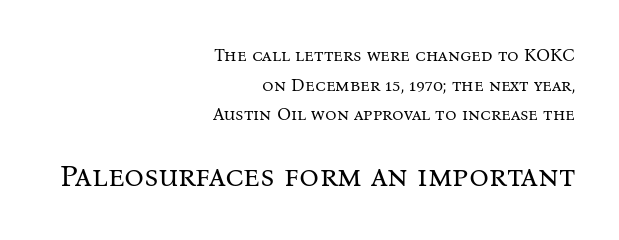
The image shows 31 px regular-weight serif type, upright; set right-aligned, normal line spacing (1.64x), normal letter spacing, not underlined; the second (bottom) block is 1.72x larger; medium stroke contrast and a medium x-height.
